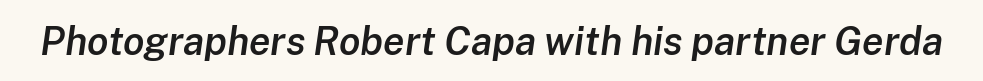
{"italic": "yes", "lean": "right", "slant_degrees": 8, "bold": "semi", "weight": "semibold", "width": "normal", "stroke_contrast": "low", "x_height": "medium", "monospaced": "no", "underline": "no", "letter_spacing": "normal", "letter_spacing_em": 0.0, "glyph_px": 39}
